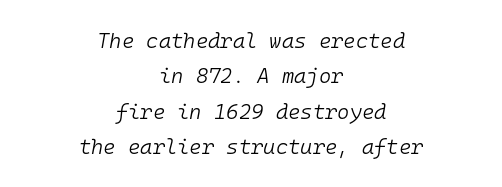
The image shows 21 px text type, italic (leaning right); set centered, normal line spacing (1.68x), normal letter spacing, not underlined.
